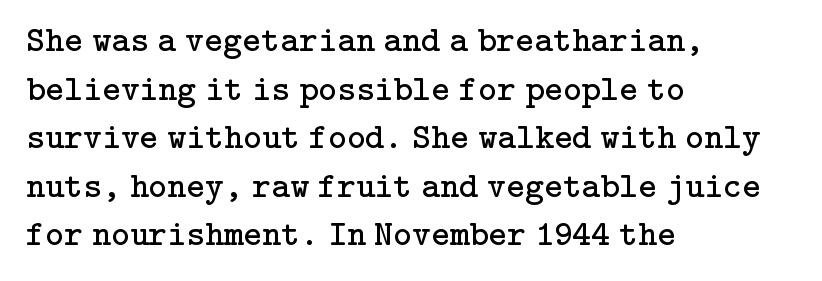
{"serif": "yes", "italic": "no", "bold": "no", "weight": "regular", "width": "normal", "stroke_contrast": "low", "x_height": "medium", "underline": "no", "align": "left", "line_spacing": "normal", "line_spacing_ratio": 1.35, "letter_spacing": "normal", "letter_spacing_em": 0.0, "glyph_px": 36}
